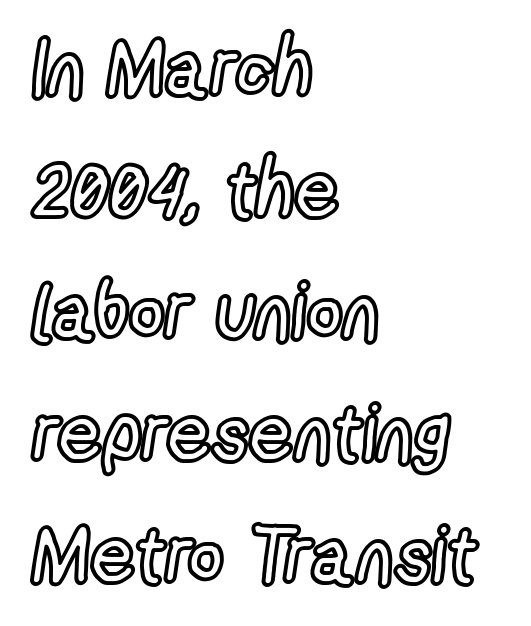
The image shows 78 px condensed type; set left-aligned, normal line spacing (1.56x), normal letter spacing, not underlined; a medium x-height.
